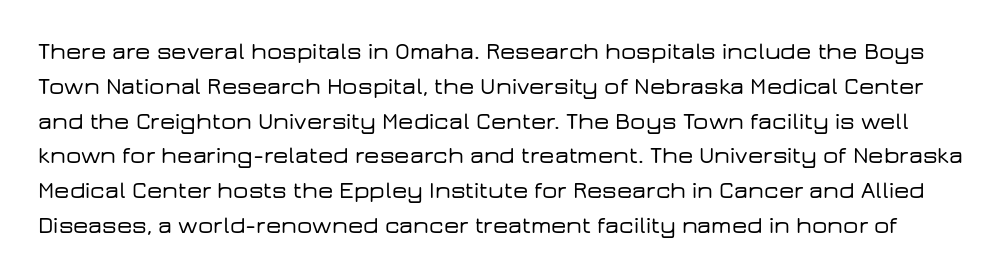
The image shows 24 px text type, upright; set normal line spacing (1.45x), normal letter spacing, not underlined.
